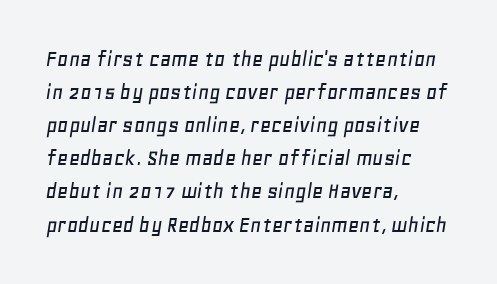
Default kerning and tracking; the words read as compact shapes. Rule under the text: the space is simply empty. If you measured baseline to baseline, you'd find a middling distance. Caption: multi-line text, flush left, ragged right. Italic? Definitely — the glyphs are oblique.
